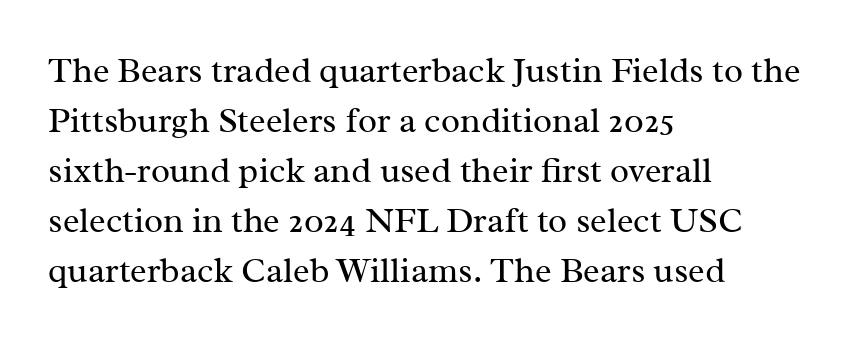
{"serif": "yes", "italic": "no", "bold": "no", "weight": "regular", "width": "normal", "stroke_contrast": "medium", "x_height": "medium", "monospaced": "no", "underline": "no", "align": "left", "line_spacing": "normal", "line_spacing_ratio": 1.43, "letter_spacing": "normal", "letter_spacing_em": 0.0, "glyph_px": 35}
